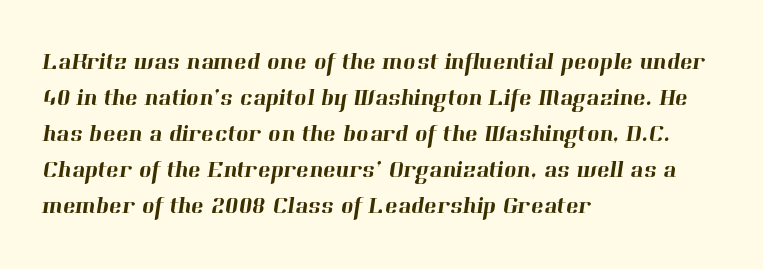
{"underline": "no", "align": "left", "line_spacing": "normal", "line_spacing_ratio": 1.5, "letter_spacing": "normal", "letter_spacing_em": 0.0, "glyph_px": 24}
